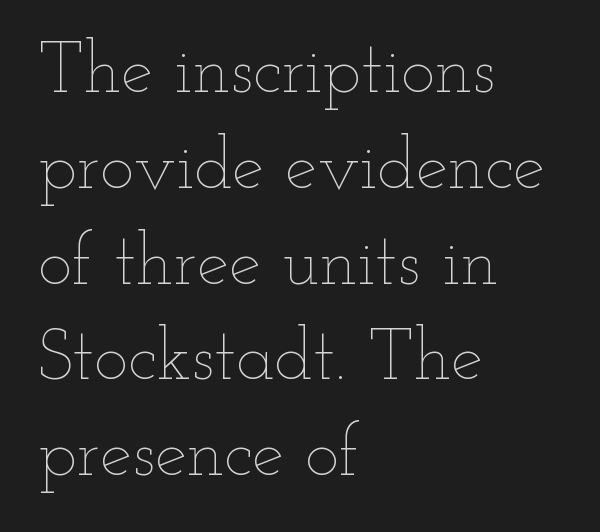
Q: Is the text bold? A: No.
Q: Is the text italic (slanted)? A: No, it is upright.
Q: Is the text underlined? A: No.
Q: How is the paragraph aligned? A: Left-aligned.
Q: Is the spacing between letters normal or unusually wide? A: Normal.
Q: Is the spacing between lines tight, normal or loose? A: Normal.
Q: Width (condensed, normal, or wide)? A: Wide.
Q: Stroke contrast? A: Low.
Q: x-height? A: Small.
Q: Monospaced? A: No.
